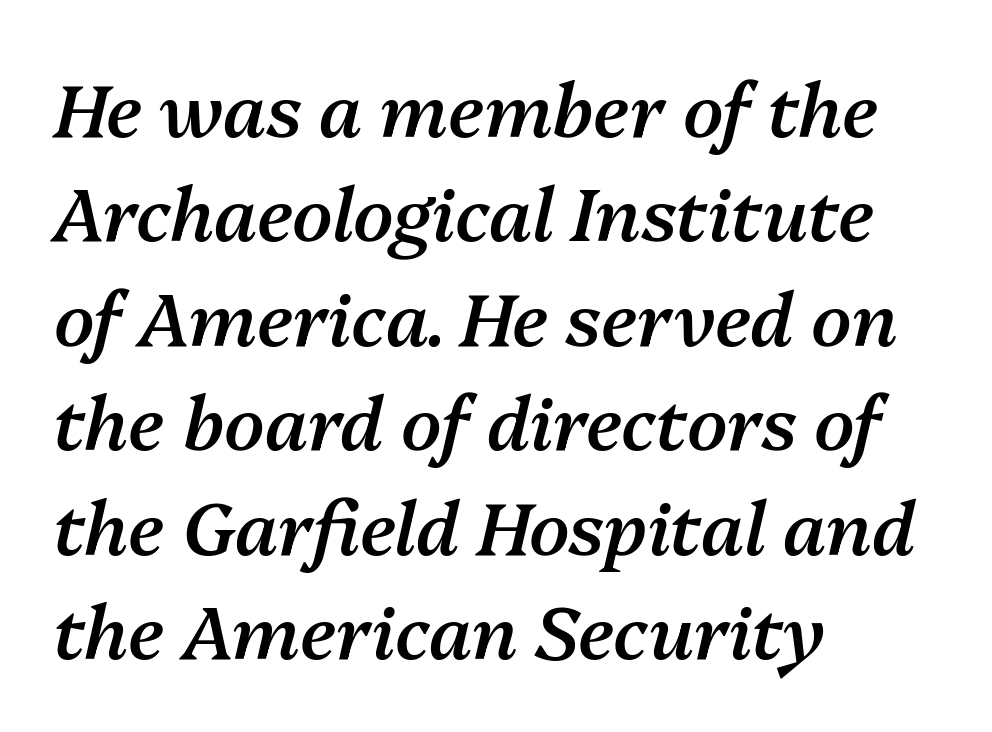
{"italic": "yes", "lean": "right", "slant_degrees": 13, "bold": "semi", "weight": "semibold", "width": "normal", "stroke_contrast": "medium", "x_height": "medium", "monospaced": "no", "underline": "no", "align": "left", "line_spacing": "normal", "line_spacing_ratio": 1.43, "letter_spacing": "normal", "letter_spacing_em": 0.0, "glyph_px": 73}
